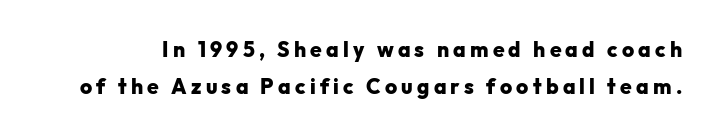
Q: Is the text bold? A: Yes.
Q: Is the text italic (slanted)? A: No, it is upright.
Q: Is the text underlined? A: No.
Q: Is the spacing between letters normal or unusually wide? A: Unusually wide.
